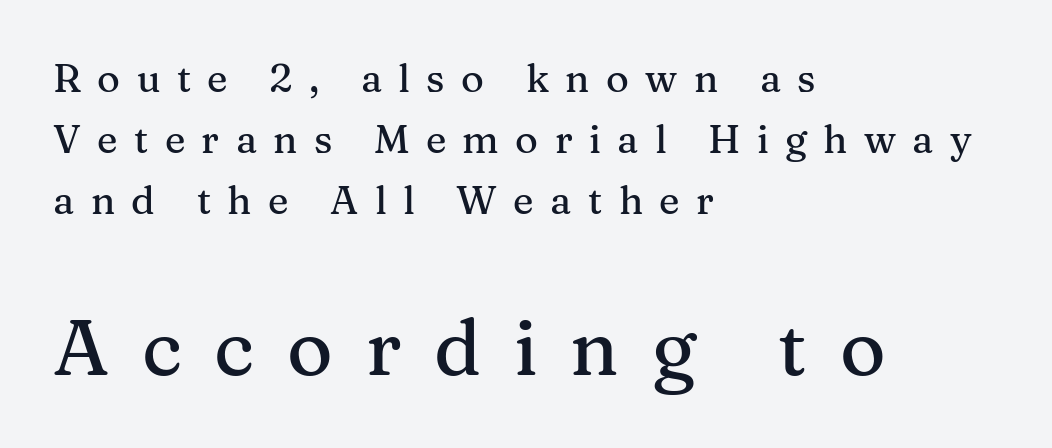
The image shows 78 px serif type, upright; set left-aligned, normal line spacing (1.56x), unusually wide letter spacing (+0.42 em), not underlined; the second (bottom) block is 2.0x larger; medium stroke contrast and a medium x-height.
